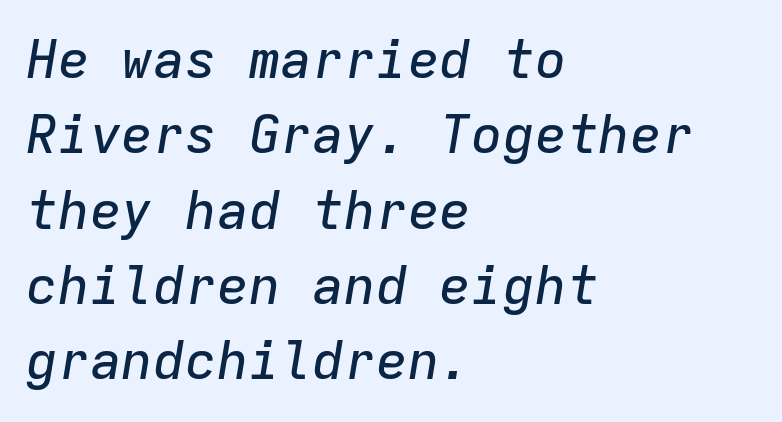
{"italic": "yes", "lean": "right", "slant_degrees": 9, "width": "normal", "stroke_contrast": "low", "x_height": "medium", "monospaced": "yes", "underline": "no", "align": "left", "line_spacing": "normal", "line_spacing_ratio": 1.42, "letter_spacing": "normal", "letter_spacing_em": 0.0, "glyph_px": 53}
